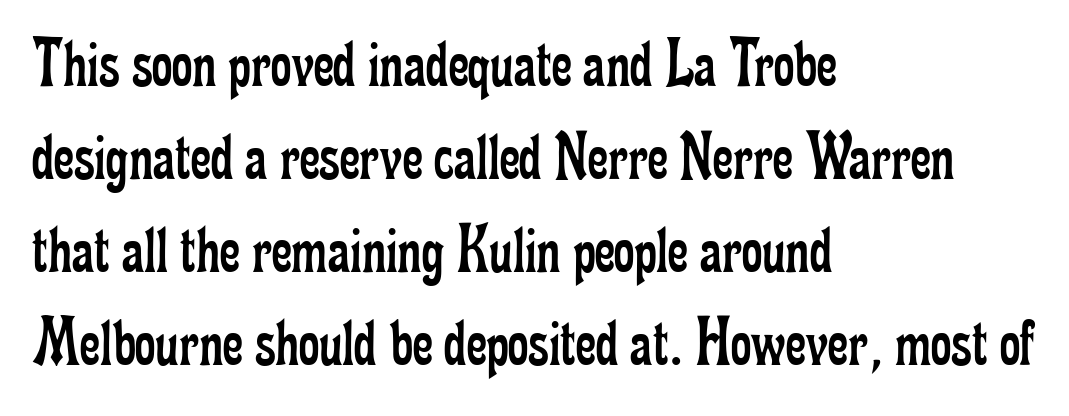
The specimen reads as upright at a glance. The face looks like a standard text weight, possibly lighter. Does extra space separate the letters? No, they use regular spacing. Beneath every word, the page is bare.
